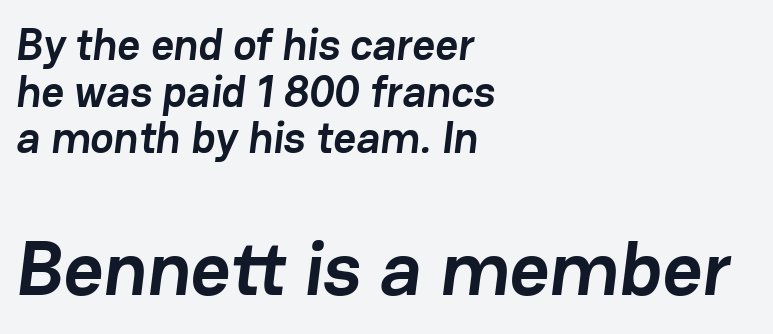
Q: Is the text bold? A: Yes.
Q: Is the typeface a serif or a sans-serif typeface? A: Sans-serif.
Q: Is the text underlined? A: No.
Q: How is the paragraph aligned? A: Left-aligned.
Q: Is the spacing between letters normal or unusually wide? A: Normal.
Q: Is the spacing between lines tight, normal or loose? A: Tight.
Q: Which block of text is set in a larger size, the first (top) or the second (bottom)? A: The second (bottom) one.
Q: Width (condensed, normal, or wide)? A: Normal.
Q: Stroke contrast? A: Low.
Q: x-height? A: Medium.
Q: Monospaced? A: No.
